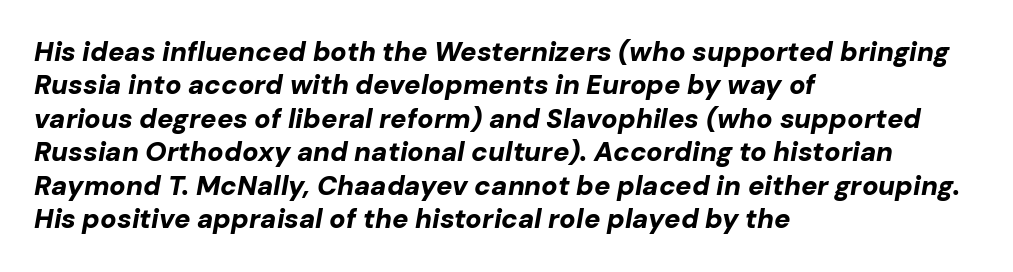
Every letter is thick-stroked: bold, no question. These lines keep a tight, regular rhythm from letter to letter. Compared with a centered layout, this one pins lines to the left instead. The strip under each line holds only bare page.
